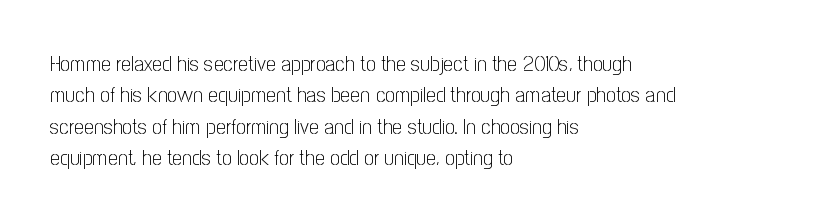
The line-height multiplier appears to be the usual default. The ragged edge is on the right, which tells us the setting is flush left. A typesetter would mark this as roman, not italic. This sample uses plain, unmodified letter spacing. No letter is thick-stroked: the sample isn't bold.
